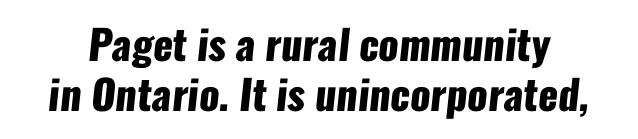
The typeface chosen for these lines omits serifs. Strong, thick strokes mark this as bold type. A clean baseline with only descenders dipping below it. The letters advance in unequal steps, a hallmark of proportional type.
